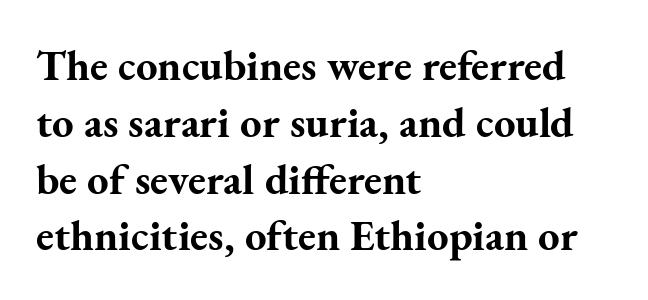
{"serif": "yes", "italic": "no", "bold": "yes", "weight": "bold", "width": "normal", "stroke_contrast": "medium", "x_height": "small", "monospaced": "no", "underline": "no", "align": "left", "line_spacing": "normal", "line_spacing_ratio": 1.32, "letter_spacing": "normal", "letter_spacing_em": 0.0, "glyph_px": 43}
